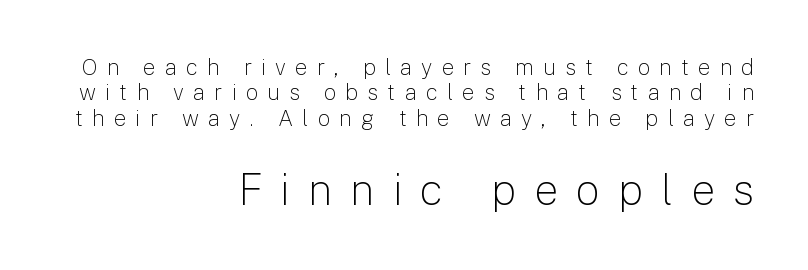
{"serif": "no", "italic": "no", "bold": "no", "weight": "light", "width": "normal", "stroke_contrast": "low", "x_height": "medium", "monospaced": "no", "underline": "no", "align": "right", "line_spacing": "tight", "line_spacing_ratio": 1.15, "letter_spacing": "wide", "letter_spacing_em": 0.42, "larger_block": "second", "size_ratio": 1.95, "glyph_px": 43}
